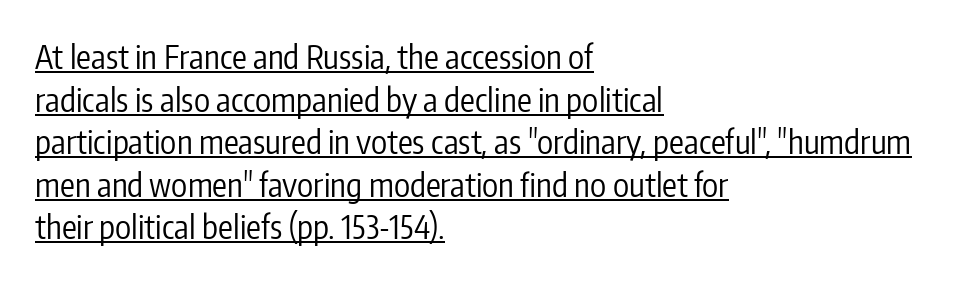
Q: Is the text bold? A: No.
Q: Is the text italic (slanted)? A: No, it is upright.
Q: Is the typeface a serif or a sans-serif typeface? A: Sans-serif.
Q: Is the text underlined? A: Yes.
Q: How is the paragraph aligned? A: Left-aligned.
Q: Is the spacing between letters normal or unusually wide? A: Normal.
Q: Is the spacing between lines tight, normal or loose? A: Normal.
Q: Width (condensed, normal, or wide)? A: Condensed.
Q: Stroke contrast? A: Low.
Q: x-height? A: Medium.
Q: Monospaced? A: No.
